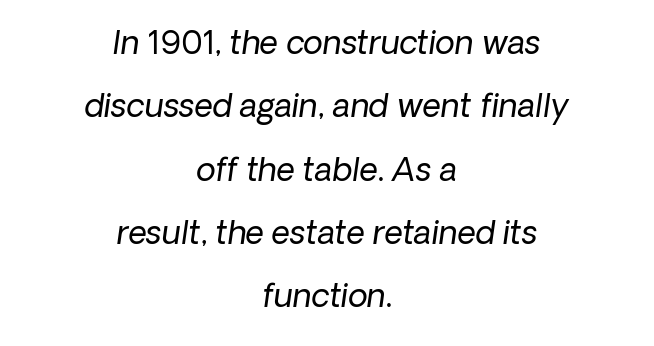
Look at the tracking — it's just the regular setting, nothing added. Stroke terminals: plain, sans-serif. Decoration check: the copy has no underline. Do the characters align in a grid? No, the font is proportional. These lines stack symmetrically, like a column narrowing and widening about its center.
